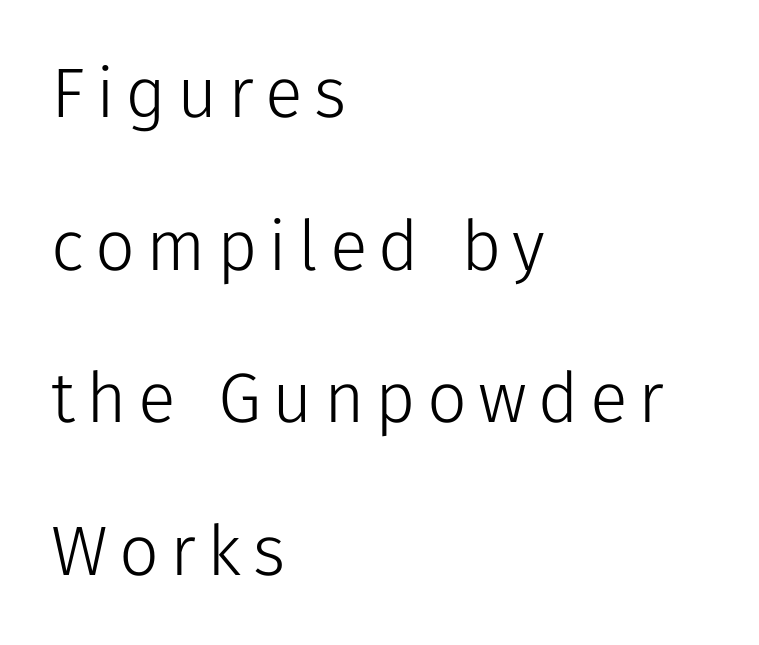
The image shows 70 px light sans-serif type, upright; set left-aligned, loose line spacing (2.18x), not underlined; low stroke contrast and a medium x-height.
